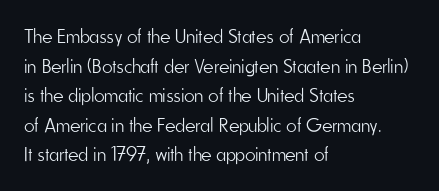
The image shows 20 px text type, upright; set left-aligned, normal line spacing (1.48x), normal letter spacing, not underlined.
